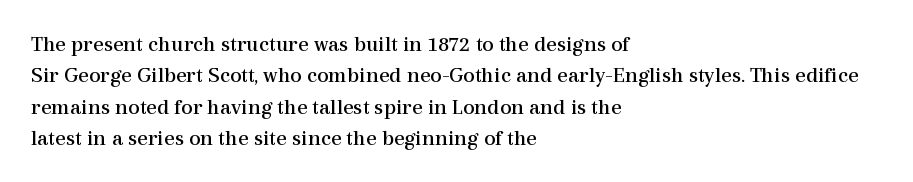
Q: Is the text bold? A: No.
Q: Is the text italic (slanted)? A: No, it is upright.
Q: Is the text underlined? A: No.
Q: How is the paragraph aligned? A: Left-aligned.
Q: Is the spacing between letters normal or unusually wide? A: Normal.
Q: Is the spacing between lines tight, normal or loose? A: Normal.
